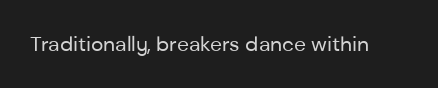
The image shows 21 px text type, upright; set normal letter spacing, not underlined.
